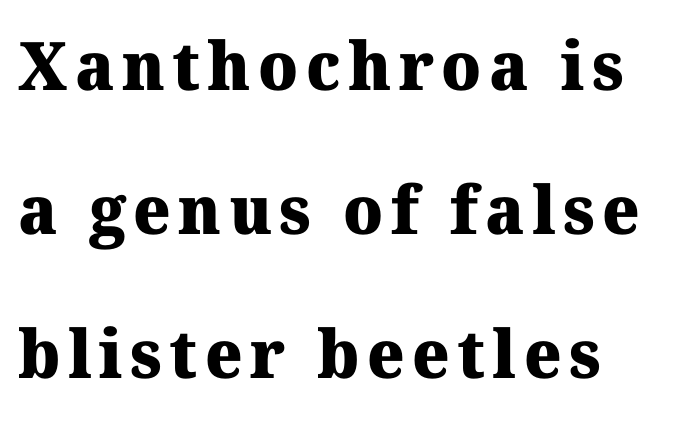
The image shows 67 px heavy serif type; set loose line spacing (2.15x), not underlined; medium stroke contrast and a medium x-height.
